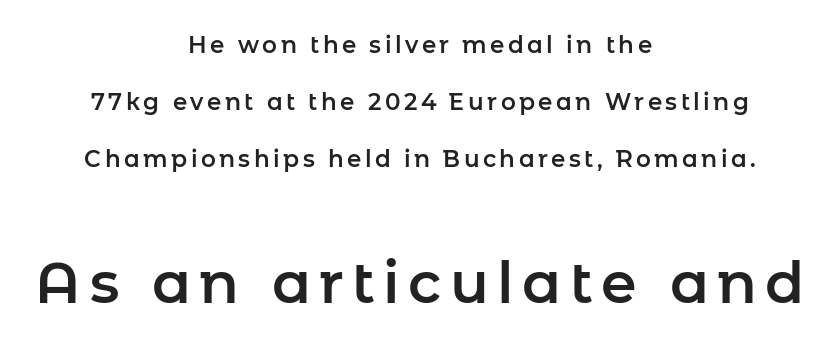
{"serif": "no", "italic": "no", "width": "normal", "stroke_contrast": "low", "x_height": "medium", "monospaced": "no", "underline": "no", "align": "center", "line_spacing": "loose", "line_spacing_ratio": 2.48, "larger_block": "second", "size_ratio": 2.48, "glyph_px": 57}
